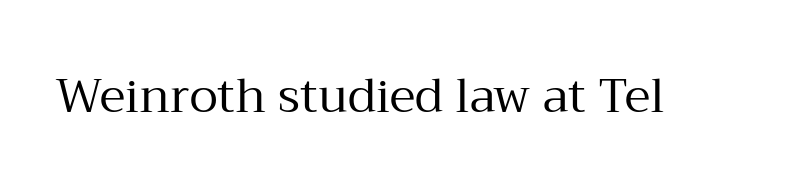
Q: Is the text bold? A: No.
Q: Is the text italic (slanted)? A: No, it is upright.
Q: Is the typeface a serif or a sans-serif typeface? A: Serif.
Q: Is the text underlined? A: No.
Q: Is the spacing between letters normal or unusually wide? A: Normal.
Q: Width (condensed, normal, or wide)? A: Normal.
Q: Stroke contrast? A: Medium.
Q: x-height? A: Medium.
Q: Monospaced? A: No.
